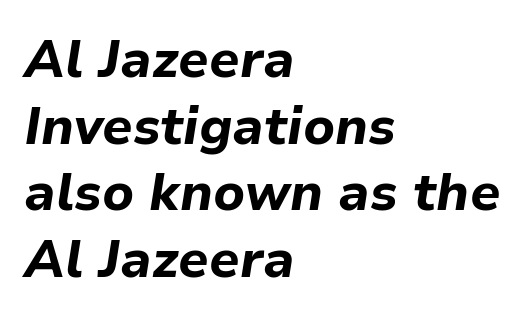
{"italic": "yes", "lean": "right", "slant_degrees": 9, "bold": "yes", "weight": "bold", "width": "normal", "stroke_contrast": "low", "x_height": "medium", "monospaced": "no", "underline": "no", "align": "left", "line_spacing": "normal", "line_spacing_ratio": 1.28, "letter_spacing": "normal", "letter_spacing_em": 0.0, "glyph_px": 52}
